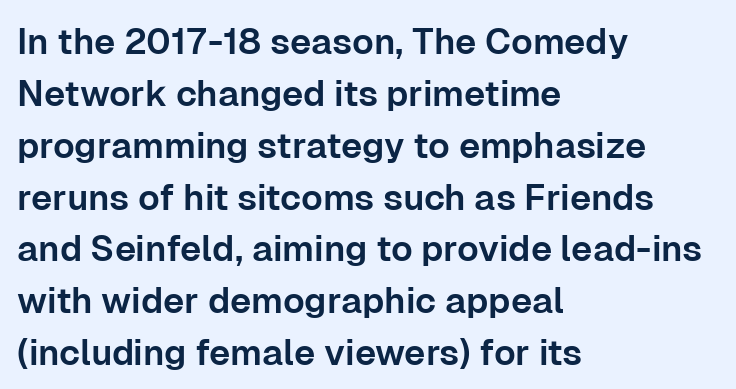
Line starts are locked; line ends wander. This is roman type, the default non-slanted kind. A typesetter would call this proportional, since set widths differ per character. The gaps between neighbouring characters are ordinary and unremarkable.
